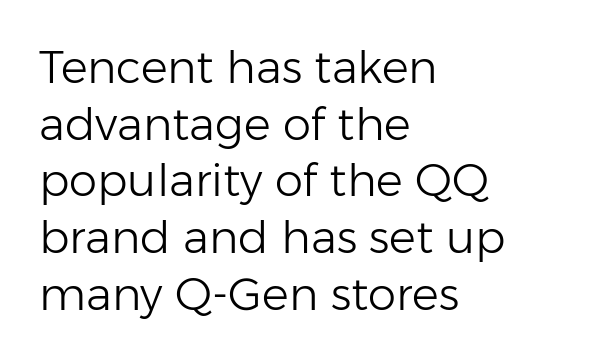
Vertically, the passage feels balanced, rows spaced as you'd expect. Font category for this specimen: sans-serif. In terms of posture, this sample is upright. Nothing heavy about these letters — not bold at all. Here the designer chose a conventional face with non-uniform glyph widths.
